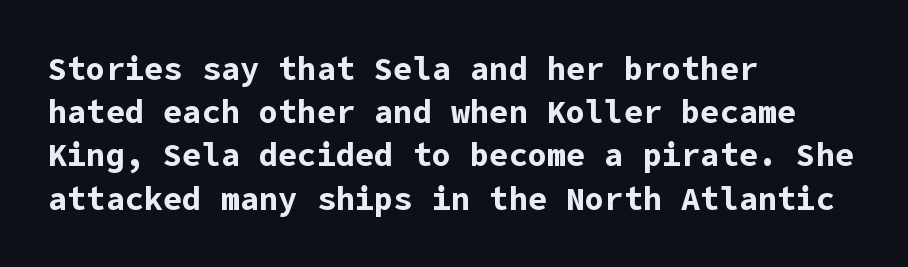
Every character sits straight up, as roman type does. A classic flush-left, rag-right setting is used for this passage. Observe the absence of serifs on each vertical stroke in this sample. Underlining? Definitely not there. The rendering keeps characters at their native spacing.
